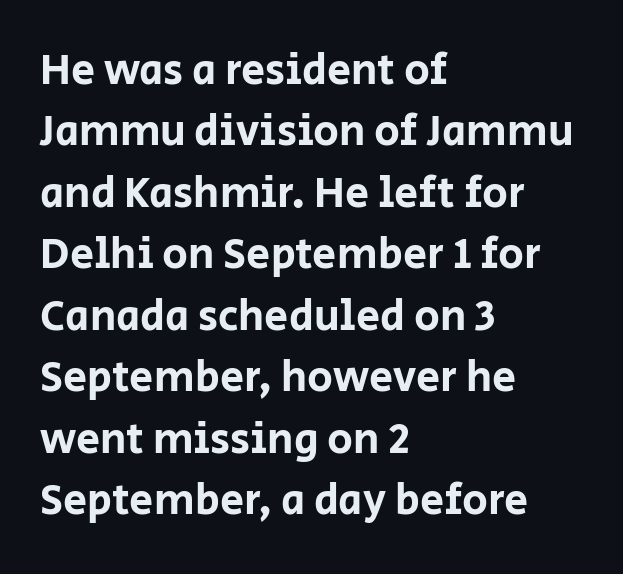
Character widths vary here, with narrow letters taking less room than wide ones. The designer left line spacing at the default. Teacher's note: observe the even left margin — that is flush-left alignment. Characters remain perfectly vertical along every line. Standard letterfit; no display-style spreading of the glyphs.
